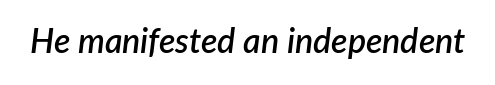
No word sits above an underline. The typography opts for an oblique posture over an upright one. Look at the stroke-to-counter ratio: somewhat heavy, a semibold. Looks like regular typesetting: each glyph gets only the width it needs.
